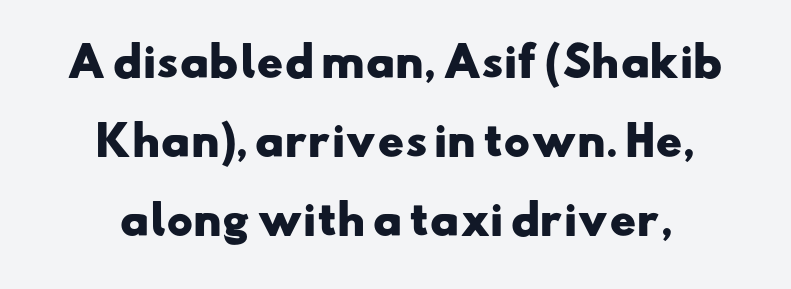
The image shows 40 px heavy, wide sans-serif type; set loose line spacing (1.98x), normal letter spacing, not underlined; low stroke contrast and a small x-height.
